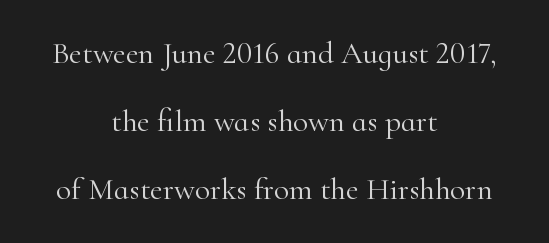
{"serif": "yes", "italic": "no", "bold": "no", "weight": "light", "width": "normal", "stroke_contrast": "high", "x_height": "small", "monospaced": "no", "underline": "no", "align": "center", "line_spacing": "loose", "line_spacing_ratio": 2.2, "letter_spacing": "normal", "letter_spacing_em": 0.0, "glyph_px": 31}
